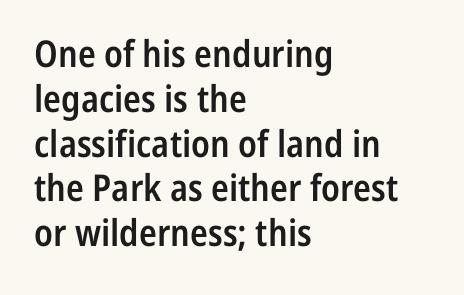
Q: Is the text bold? A: Semi-bold.
Q: Is the text italic (slanted)? A: No, it is upright.
Q: Is the typeface a serif or a sans-serif typeface? A: Sans-serif.
Q: Is the text underlined? A: No.
Q: How is the paragraph aligned? A: Left-aligned.
Q: Is the spacing between letters normal or unusually wide? A: Normal.
Q: Width (condensed, normal, or wide)? A: Condensed.
Q: Stroke contrast? A: Low.
Q: x-height? A: Medium.
Q: Monospaced? A: No.
